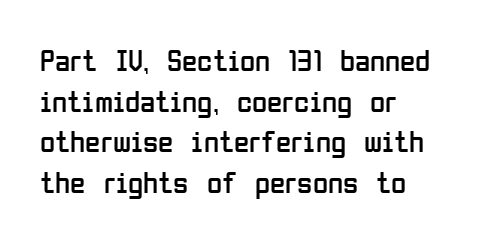
The image shows 31 px regular-weight, condensed sans-serif type, upright; set left-aligned, normal line spacing (1.31x), normal letter spacing, not underlined; low stroke contrast and a medium x-height.
